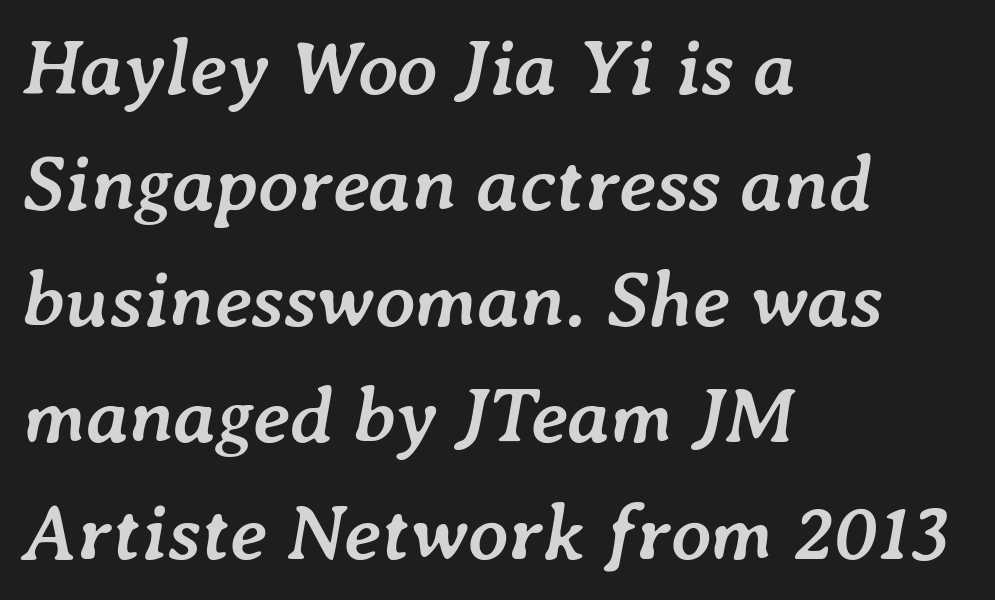
{"italic": "yes", "lean": "right", "slant_degrees": 7, "bold": "yes", "weight": "semibold", "width": "normal", "stroke_contrast": "low", "x_height": "medium", "monospaced": "no", "underline": "no", "align": "left", "line_spacing": "normal", "line_spacing_ratio": 1.47, "letter_spacing": "normal", "letter_spacing_em": 0.0, "glyph_px": 79}
